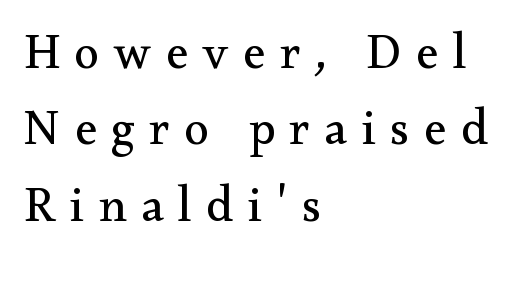
Q: Is the text bold? A: No.
Q: Is the text italic (slanted)? A: No, it is upright.
Q: Is the typeface a serif or a sans-serif typeface? A: Serif.
Q: Is the text underlined? A: No.
Q: How is the paragraph aligned? A: Left-aligned.
Q: Is the spacing between letters normal or unusually wide? A: Unusually wide.
Q: Is the spacing between lines tight, normal or loose? A: Normal.
Q: Width (condensed, normal, or wide)? A: Normal.
Q: Stroke contrast? A: Medium.
Q: x-height? A: Small.
Q: Monospaced? A: No.
